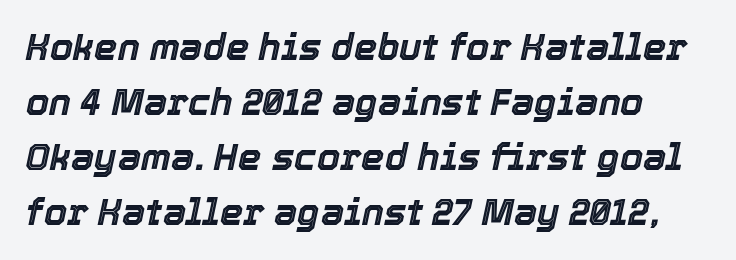
Q: Is the text italic (slanted)? A: Yes, it leans right by about 12 degrees.
Q: Is the text underlined? A: No.
Q: Is the spacing between letters normal or unusually wide? A: Normal.
Q: Is the spacing between lines tight, normal or loose? A: Normal.
Q: Width (condensed, normal, or wide)? A: Normal.
Q: x-height? A: Medium.
Q: Monospaced? A: No.
